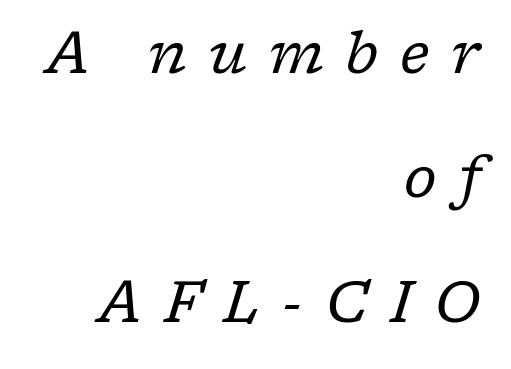
Q: Is the text bold? A: No.
Q: Is the text italic (slanted)? A: Yes, it leans right by about 17 degrees.
Q: Is the typeface a serif or a sans-serif typeface? A: Serif.
Q: Is the text underlined? A: No.
Q: How is the paragraph aligned? A: Right-aligned.
Q: Is the spacing between letters normal or unusually wide? A: Unusually wide.
Q: Is the spacing between lines tight, normal or loose? A: Loose.
Q: Width (condensed, normal, or wide)? A: Normal.
Q: Stroke contrast? A: Low.
Q: x-height? A: Medium.
Q: Monospaced? A: No.
